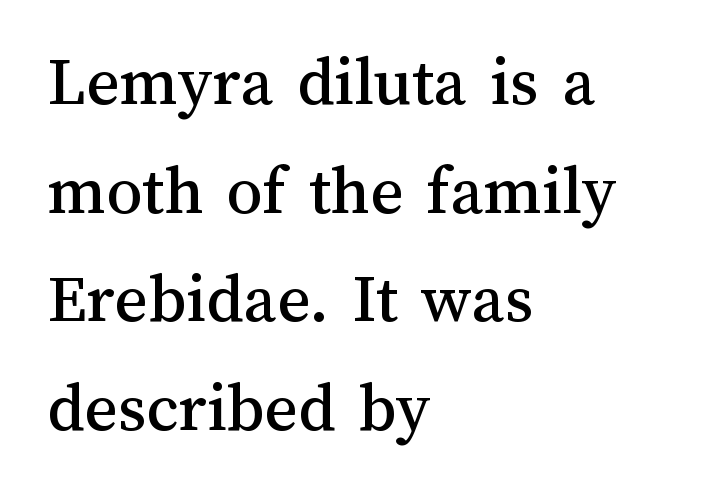
Between one letter and the next there's only the usual sliver of space. Notice how descenders clear the ascenders below comfortably — that's standard leading. This rendering features lettering with no underline. Notice how the passage keeps a crisp vertical edge on the left only. Think of a printed novel: that variable character pitch is what you see here.
